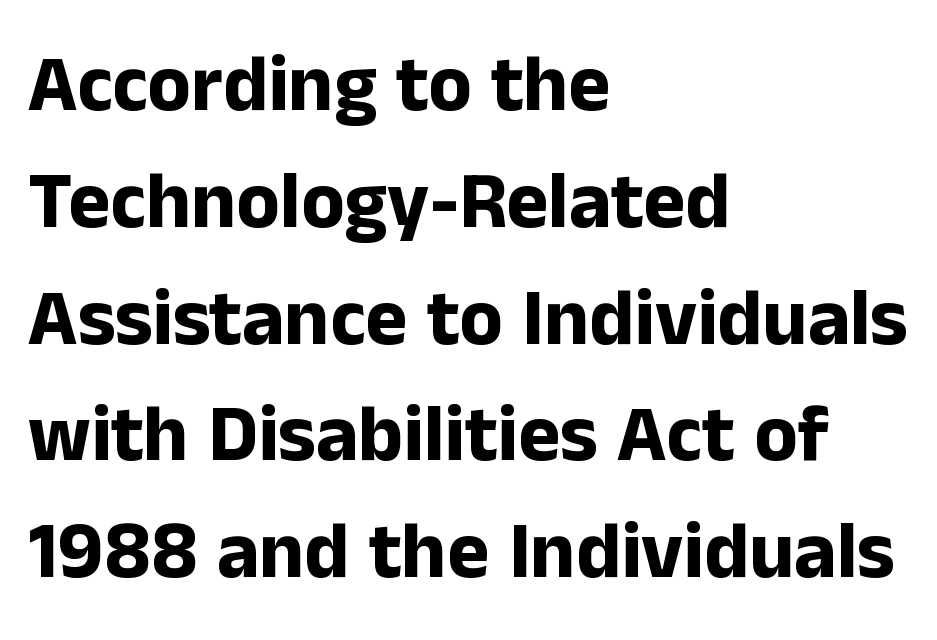
Q: Is the text bold? A: Yes.
Q: Is the text italic (slanted)? A: No, it is upright.
Q: Is the typeface a serif or a sans-serif typeface? A: Sans-serif.
Q: Is the text underlined? A: No.
Q: How is the paragraph aligned? A: Left-aligned.
Q: Is the spacing between letters normal or unusually wide? A: Normal.
Q: Is the spacing between lines tight, normal or loose? A: Normal.
Q: Width (condensed, normal, or wide)? A: Normal.
Q: Stroke contrast? A: Low.
Q: x-height? A: Medium.
Q: Monospaced? A: No.
